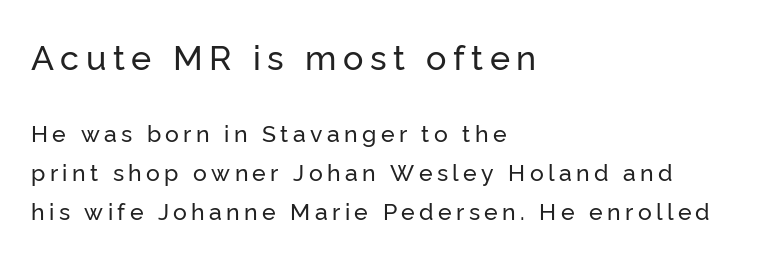
The image shows 34 px sans-serif type, upright; set left-aligned, normal line spacing (1.68x), not underlined; the first (top) block is 1.48x larger; low stroke contrast and a medium x-height.
